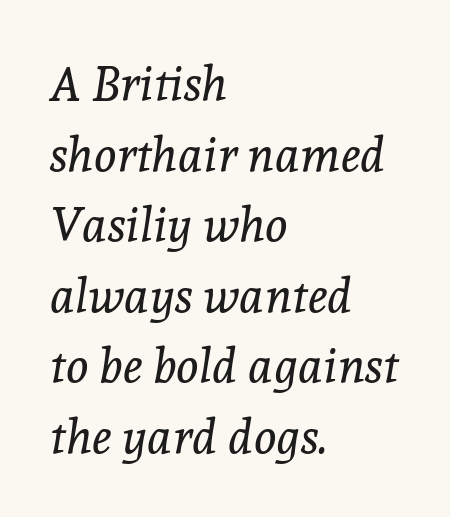
Q: Is the text bold? A: No.
Q: Is the text italic (slanted)? A: Yes, it leans right by about 8 degrees.
Q: Is the typeface a serif or a sans-serif typeface? A: Serif.
Q: Is the text underlined? A: No.
Q: How is the paragraph aligned? A: Left-aligned.
Q: Is the spacing between letters normal or unusually wide? A: Normal.
Q: Is the spacing between lines tight, normal or loose? A: Normal.
Q: Width (condensed, normal, or wide)? A: Normal.
Q: x-height? A: Medium.
Q: Monospaced? A: No.
